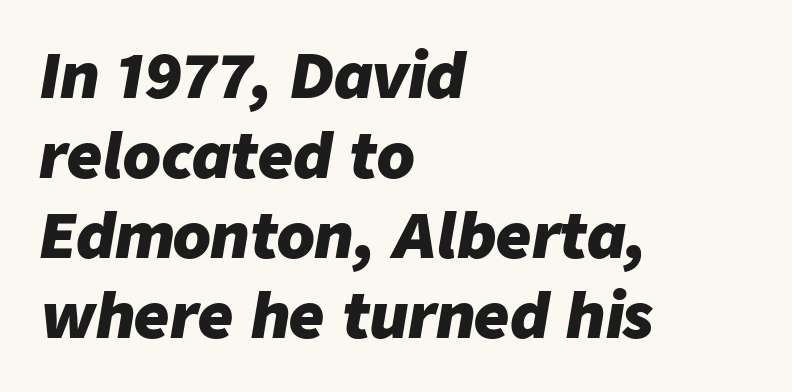
{"italic": "yes", "lean": "right", "slant_degrees": 9, "bold": "yes", "weight": "heavy", "width": "normal", "stroke_contrast": "low", "x_height": "medium", "monospaced": "no", "underline": "no", "align": "left", "line_spacing": "normal", "line_spacing_ratio": 1.31, "letter_spacing": "normal", "letter_spacing_em": 0.0, "glyph_px": 61}
